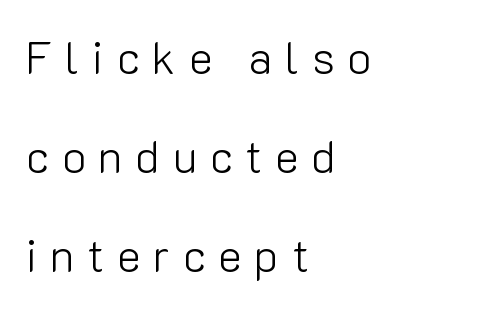
{"serif": "no", "italic": "no", "bold": "no", "weight": "light", "width": "normal", "stroke_contrast": "low", "x_height": "medium", "monospaced": "no", "underline": "no", "align": "left", "line_spacing": "loose", "line_spacing_ratio": 2.2, "letter_spacing": "wide", "letter_spacing_em": 0.28, "glyph_px": 45}
